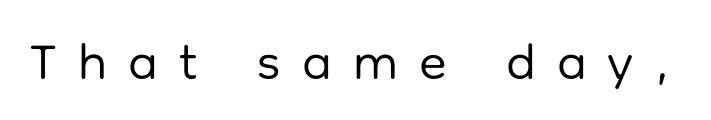
{"serif": "no", "italic": "no", "bold": "no", "weight": "regular", "width": "normal", "stroke_contrast": "low", "x_height": "medium", "monospaced": "no", "underline": "no", "letter_spacing": "wide", "letter_spacing_em": 0.42, "glyph_px": 51}
